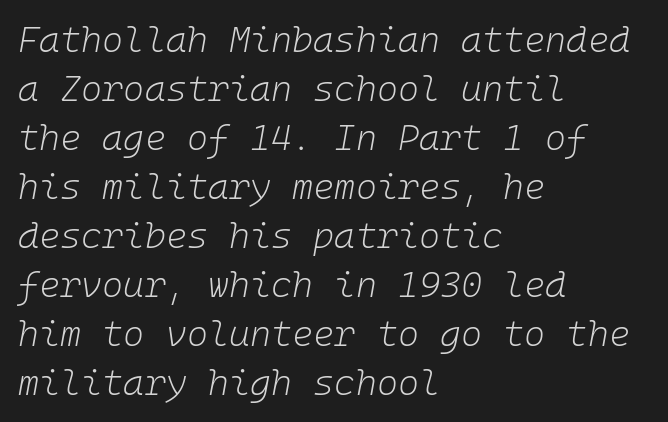
Q: Is the text bold? A: No.
Q: Is the text italic (slanted)? A: Yes, it leans right by about 10 degrees.
Q: Is the text underlined? A: No.
Q: How is the paragraph aligned? A: Left-aligned.
Q: Is the spacing between letters normal or unusually wide? A: Normal.
Q: Is the spacing between lines tight, normal or loose? A: Normal.
Q: Width (condensed, normal, or wide)? A: Normal.
Q: Stroke contrast? A: Low.
Q: x-height? A: Medium.
Q: Monospaced? A: Yes.
